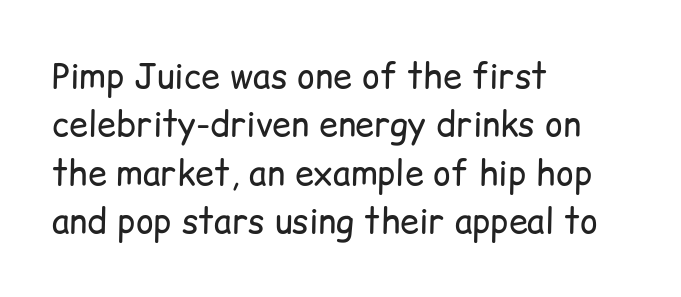
Nobody drew a line under any word here. The passage shown is typed in a proportional face where columns would drift. Examine the stroke ends and you'll find no serifs. In CSS terms this would be text-align: left.
